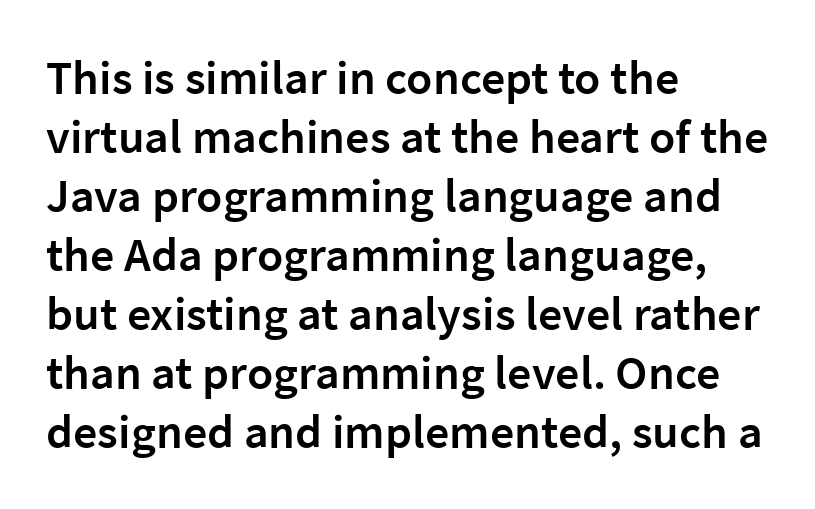
Unlike italic type, these characters show no tilt at all. The passage shown is semibold, sitting just below true bold. Compared with a centered layout, this one pins lines to the left instead. Beneath every word, the page is bare.
